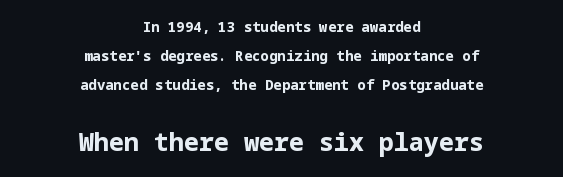
Regarding leading, the lines here are spaced well apart. The lines in this sample share a center point and differ in where they start and stop. This layout puts the modest block above and the oversized block below. I'd describe the lettering as bold — thick and assertive. Observe the ordinary spacing: letters are neighbours, not strangers. Plain, unruled lines of type.
